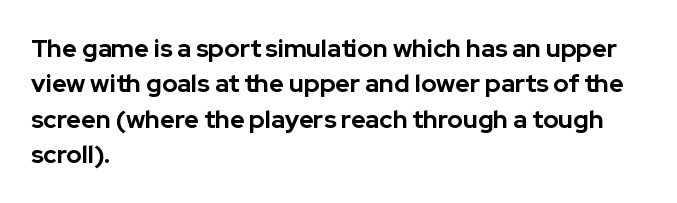
Q: Is the text bold? A: Yes.
Q: Is the text italic (slanted)? A: No, it is upright.
Q: Is the text underlined? A: No.
Q: How is the paragraph aligned? A: Left-aligned.
Q: Is the spacing between letters normal or unusually wide? A: Normal.
Q: Is the spacing between lines tight, normal or loose? A: Normal.
